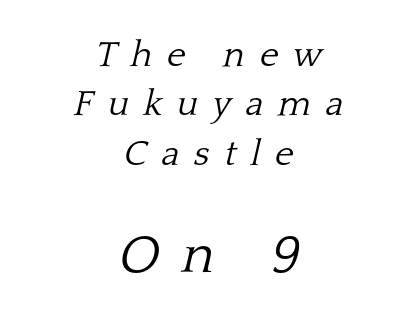
Q: Is the text bold? A: No.
Q: Is the text italic (slanted)? A: Yes, it leans right by about 13 degrees.
Q: Is the typeface a serif or a sans-serif typeface? A: Serif.
Q: Is the text underlined? A: No.
Q: How is the paragraph aligned? A: Centered.
Q: Is the spacing between letters normal or unusually wide? A: Unusually wide.
Q: Is the spacing between lines tight, normal or loose? A: Normal.
Q: Which block of text is set in a larger size, the first (top) or the second (bottom)? A: The second (bottom) one.
Q: Width (condensed, normal, or wide)? A: Normal.
Q: Stroke contrast? A: Low.
Q: x-height? A: Medium.
Q: Monospaced? A: No.
